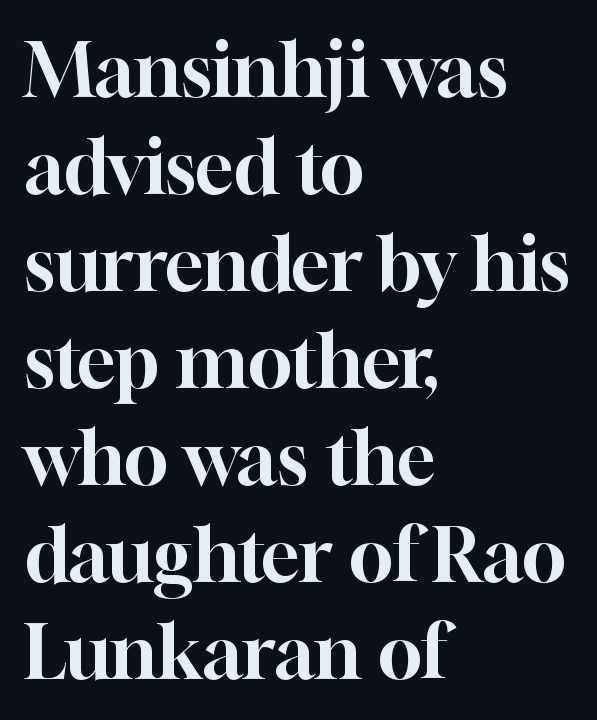
Q: Is the text italic (slanted)? A: No, it is upright.
Q: Is the typeface a serif or a sans-serif typeface? A: Serif.
Q: Is the text underlined? A: No.
Q: How is the paragraph aligned? A: Left-aligned.
Q: Is the spacing between letters normal or unusually wide? A: Normal.
Q: Is the spacing between lines tight, normal or loose? A: Normal.
Q: Width (condensed, normal, or wide)? A: Normal.
Q: Stroke contrast? A: High.
Q: x-height? A: Medium.
Q: Monospaced? A: No.
